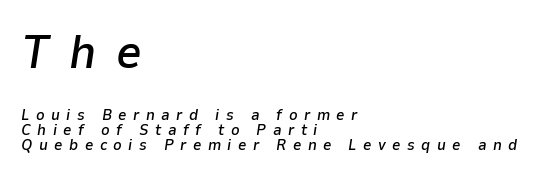
The image shows 46 px semibold type, italic (leaning right); set left-aligned, tight line spacing (1.0x), unusually wide letter spacing (+0.43 em), not underlined; the first (top) block is 3.07x larger; low stroke contrast and a medium x-height.
